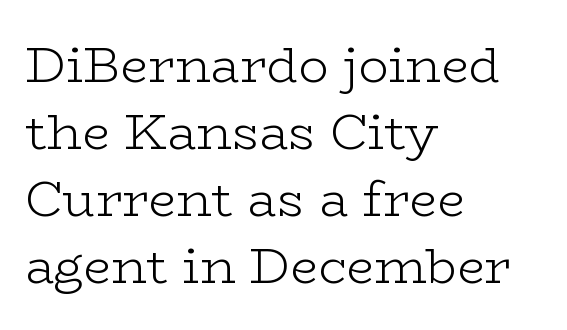
The image shows 50 px light, wide serif type, upright; set left-aligned, normal line spacing (1.34x), normal letter spacing, not underlined; low stroke contrast and a medium x-height.
